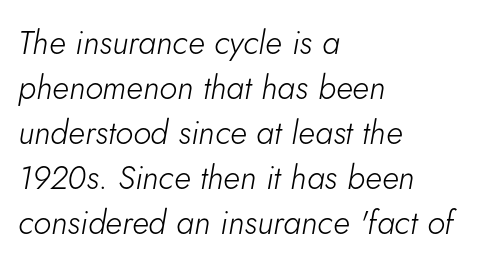
Q: Is the text bold? A: No.
Q: Is the text italic (slanted)? A: Yes, it leans right by about 5 degrees.
Q: Is the text underlined? A: No.
Q: How is the paragraph aligned? A: Left-aligned.
Q: Is the spacing between letters normal or unusually wide? A: Normal.
Q: Is the spacing between lines tight, normal or loose? A: Normal.
Q: Width (condensed, normal, or wide)? A: Normal.
Q: Stroke contrast? A: Low.
Q: x-height? A: Small.
Q: Monospaced? A: No.
